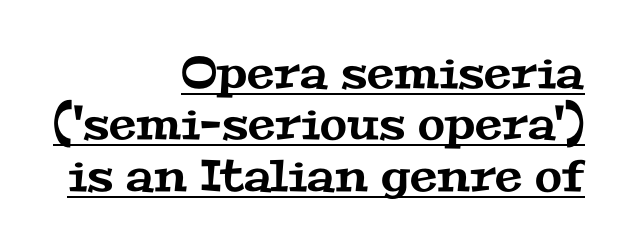
The face used here is seriffed, in the tradition of book romans. Does extra space separate the letters? No, they use regular spacing. Spacing verdict: proportional, widths tailored to each character. Leftover space on each line is placed entirely before the opening word. Each line of the rendering has a horizontal stroke beneath the glyphs.
